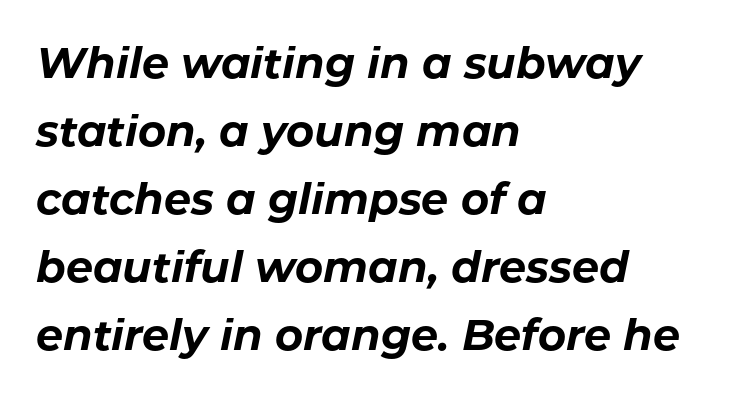
{"italic": "yes", "lean": "right", "slant_degrees": 11, "bold": "yes", "weight": "bold", "width": "normal", "stroke_contrast": "low", "x_height": "medium", "monospaced": "no", "underline": "no", "align": "left", "line_spacing": "normal", "line_spacing_ratio": 1.58, "letter_spacing": "normal", "letter_spacing_em": 0.0, "glyph_px": 43}
